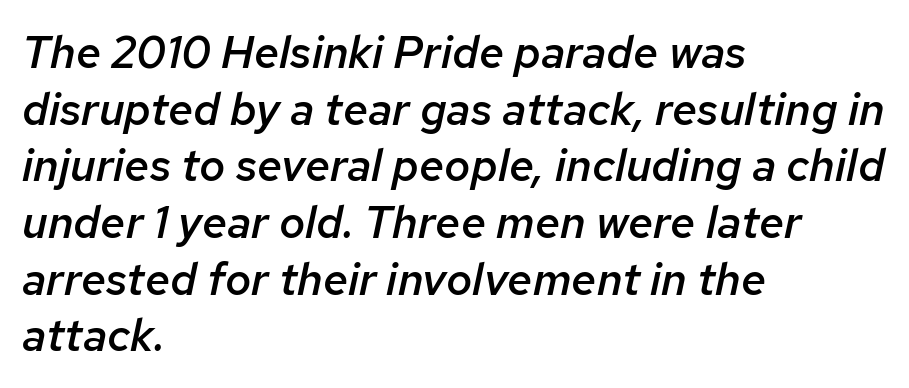
The image shows 45 px semibold type, italic (leaning right); set left-aligned, normal line spacing (1.26x), normal letter spacing, not underlined; low stroke contrast and a medium x-height.
